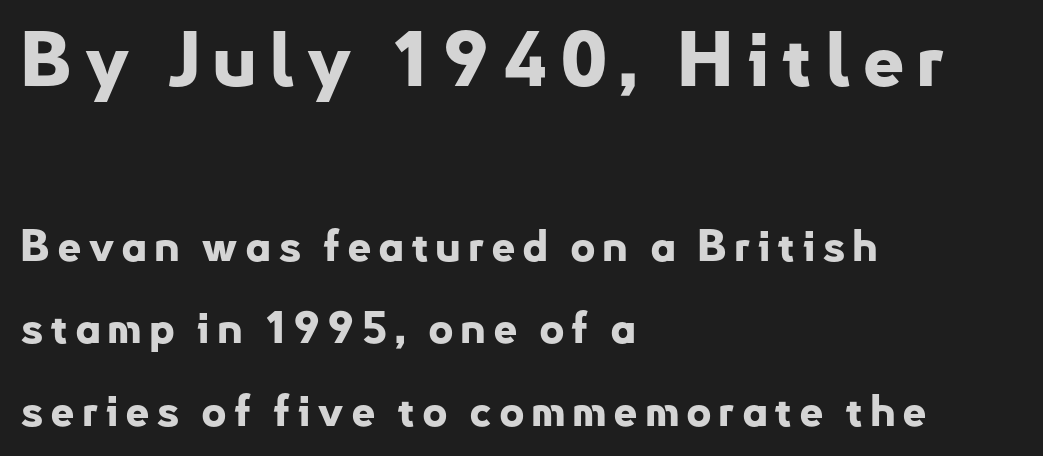
Line spacing here is loose. The strip under each line holds only bare page. The rendering shows plain stroke endings on the letterforms — a sans-serif design. Of the two passages, the one on top uses the larger point size.
